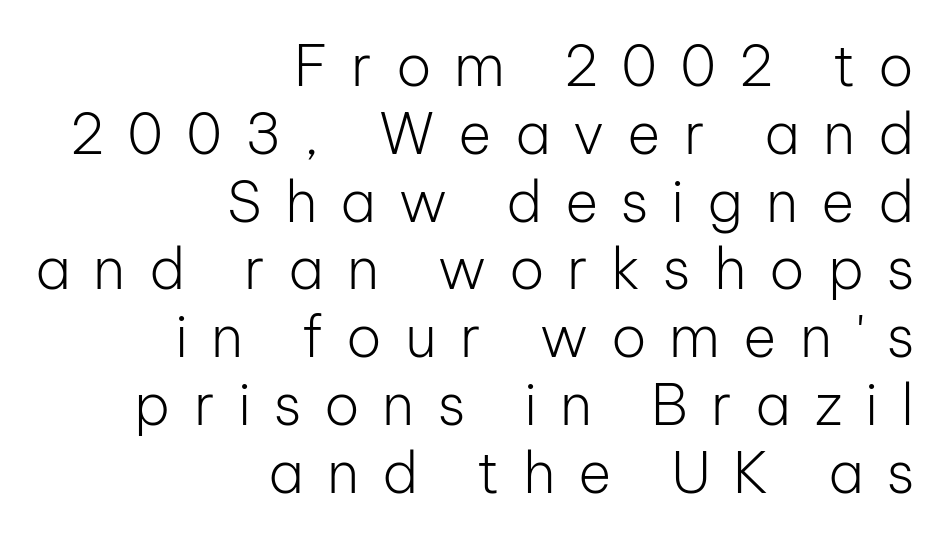
Q: Is the text bold? A: No.
Q: Is the text italic (slanted)? A: No, it is upright.
Q: Is the typeface a serif or a sans-serif typeface? A: Sans-serif.
Q: Is the text underlined? A: No.
Q: How is the paragraph aligned? A: Right-aligned.
Q: Is the spacing between letters normal or unusually wide? A: Unusually wide.
Q: Width (condensed, normal, or wide)? A: Normal.
Q: Stroke contrast? A: Low.
Q: x-height? A: Medium.
Q: Monospaced? A: No.
